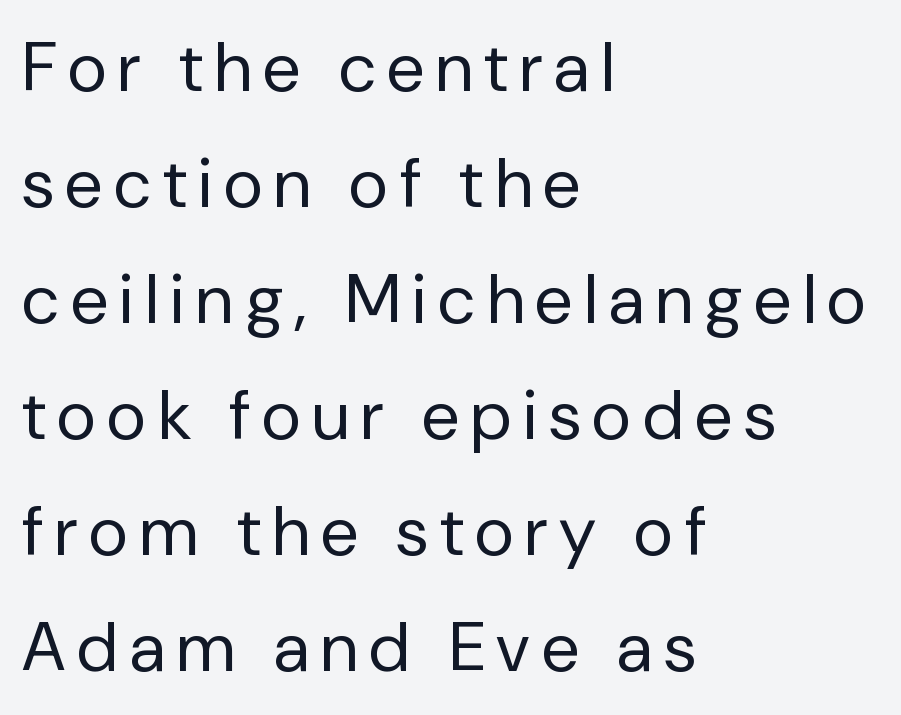
Regarding leading, the lines here are spaced in the standard way. The rendering uses natural spacing where letterforms have individual widths. The font's upright variant was chosen for this text. No word sits above an underline.
